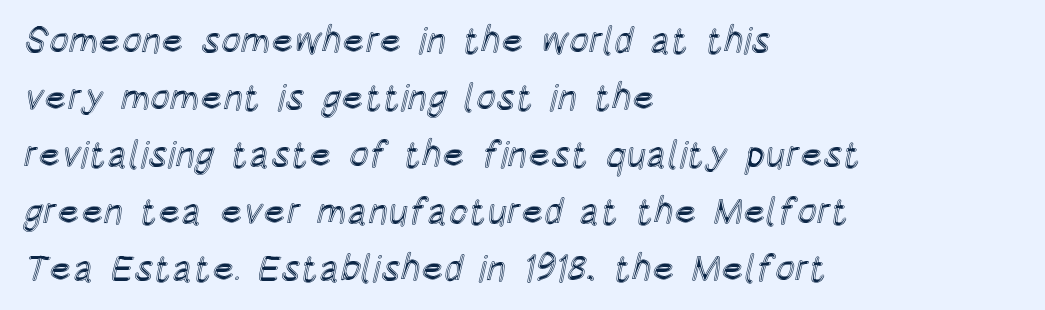
The image shows 37 px condensed type; set left-aligned, normal line spacing (1.54x), normal letter spacing, not underlined; a large x-height.
